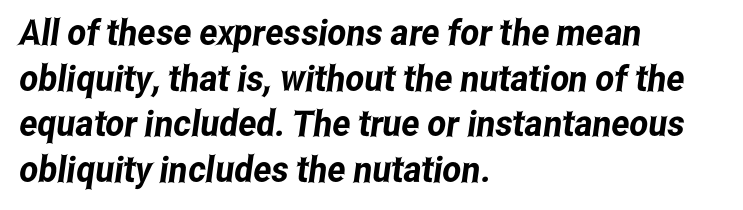
Q: Is the typeface a serif or a sans-serif typeface? A: Sans-serif.
Q: Is the text underlined? A: No.
Q: How is the paragraph aligned? A: Left-aligned.
Q: Is the spacing between letters normal or unusually wide? A: Normal.
Q: Is the spacing between lines tight, normal or loose? A: Normal.
Q: Width (condensed, normal, or wide)? A: Condensed.
Q: Stroke contrast? A: Low.
Q: x-height? A: Medium.
Q: Monospaced? A: No.
